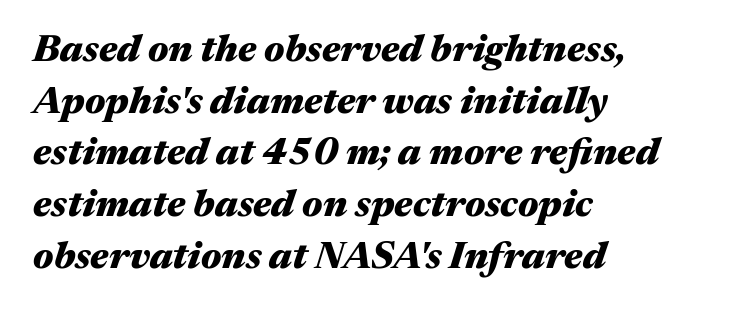
The image shows 38 px heavy, wide type, italic (leaning right); set left-aligned, normal line spacing (1.36x), normal letter spacing, not underlined; medium stroke contrast and a medium x-height.
